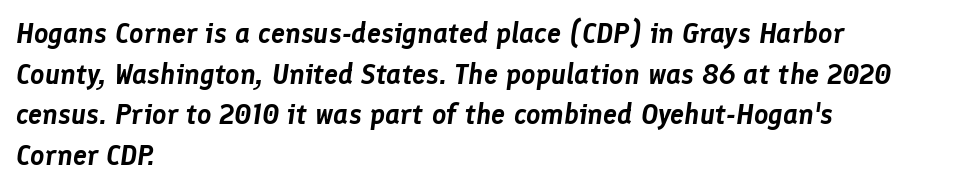
Q: Is the text italic (slanted)? A: Yes, it leans right by about 8 degrees.
Q: Is the text underlined? A: No.
Q: How is the paragraph aligned? A: Left-aligned.
Q: Is the spacing between letters normal or unusually wide? A: Normal.
Q: Is the spacing between lines tight, normal or loose? A: Normal.
Q: Width (condensed, normal, or wide)? A: Normal.
Q: Stroke contrast? A: Low.
Q: x-height? A: Medium.
Q: Monospaced? A: No.
